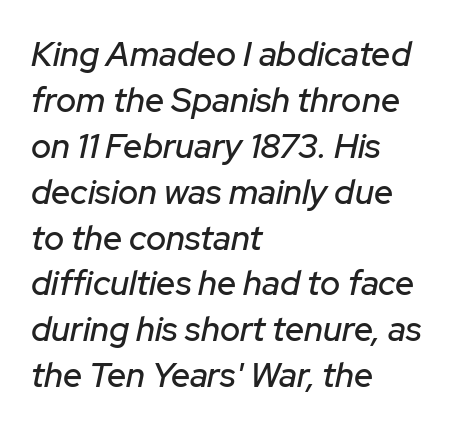
{"italic": "yes", "lean": "right", "slant_degrees": 12, "width": "normal", "stroke_contrast": "low", "x_height": "medium", "monospaced": "no", "underline": "no", "align": "left", "line_spacing": "normal", "line_spacing_ratio": 1.35, "letter_spacing": "normal", "letter_spacing_em": 0.0, "glyph_px": 34}
